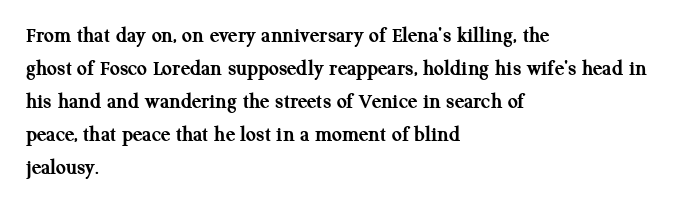
The image shows 22 px bold type, upright; set left-aligned, normal line spacing (1.5x), normal letter spacing, not underlined.
